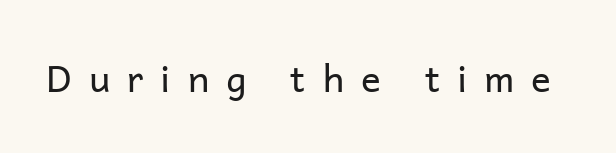
No heavy texture on the line: the type isn't bold. Nope, not italic — everything's standing straight. Words appear elongated and porous because spacing is wide. Is this a fixed-width face? No — the glyphs have proportional, varying widths. The rendering shows plain stroke endings on the letterforms — a sans-serif design. The baseline area is clear.
